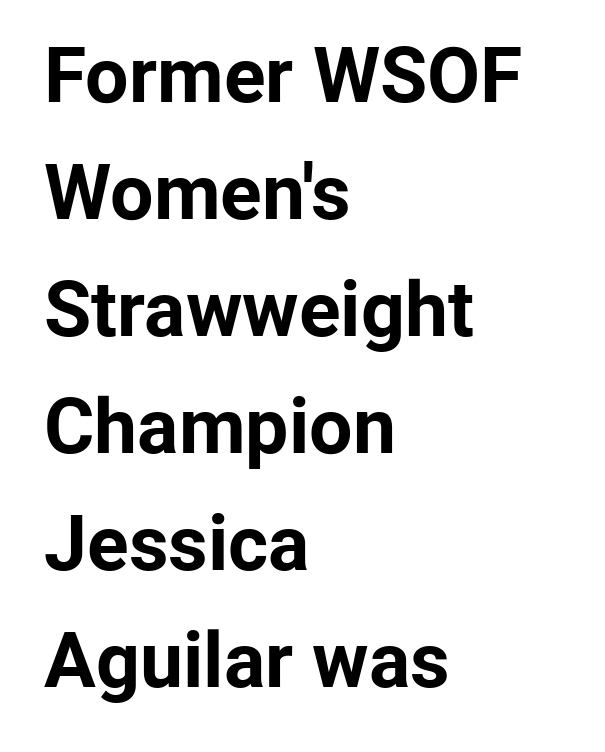
Q: Is the text bold? A: Yes.
Q: Is the text italic (slanted)? A: No, it is upright.
Q: Is the typeface a serif or a sans-serif typeface? A: Sans-serif.
Q: Is the text underlined? A: No.
Q: How is the paragraph aligned? A: Left-aligned.
Q: Is the spacing between letters normal or unusually wide? A: Normal.
Q: Is the spacing between lines tight, normal or loose? A: Normal.
Q: Width (condensed, normal, or wide)? A: Normal.
Q: Stroke contrast? A: Low.
Q: x-height? A: Medium.
Q: Monospaced? A: No.
